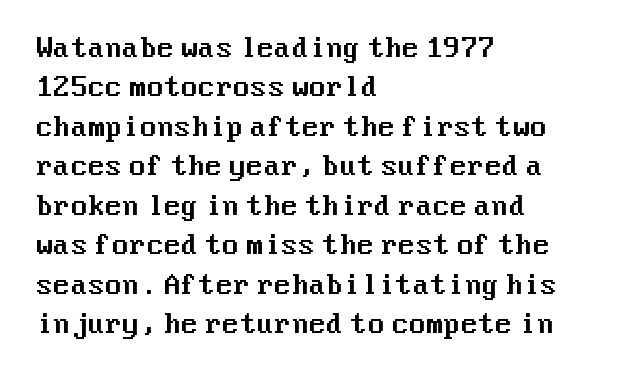
The setting favours the left margin, as ordinary paragraphs usually do. Is there any slant? The stems are plumb. A bare baseline throughout the passage. The letterforms sit shoulder to shoulder at normal distance. These lines sit exactly where default settings would place them.
